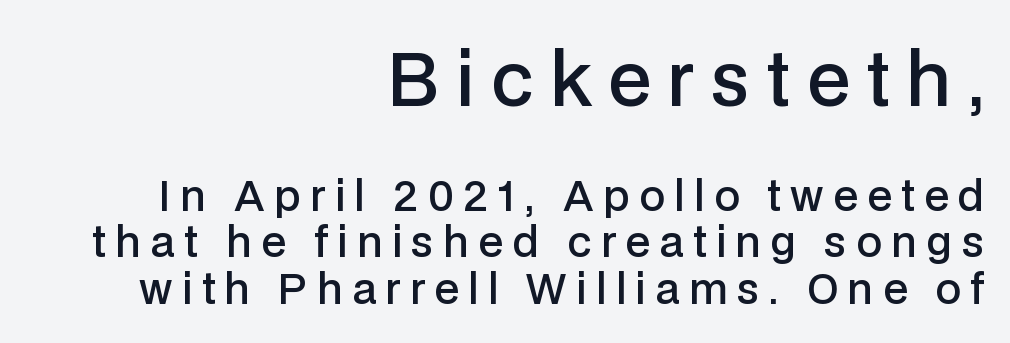
The image shows 72 px semibold sans-serif type, upright; set right-aligned, tight line spacing (1.13x), unusually wide letter spacing (+0.23 em), not underlined; the first (top) block is 1.76x larger; low stroke contrast and a medium x-height.
